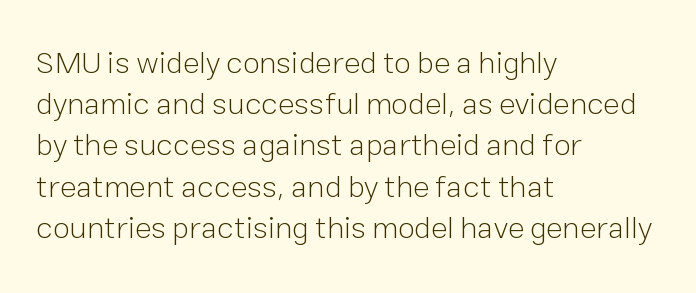
Nothing heavy about these letters — not bold at all. Short note: letters normally spaced. Are there feet on the stems? There aren't — it's a sans. Spacing verdict: proportional, widths tailored to each character.
